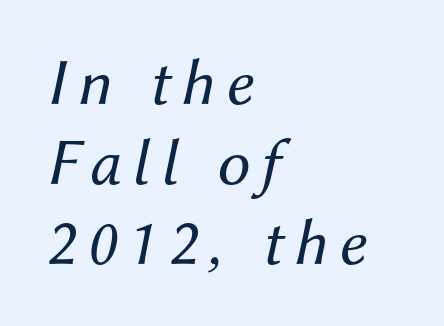
{"italic": "yes", "lean": "right", "slant_degrees": 12, "bold": "no", "weight": "regular", "width": "normal", "stroke_contrast": "medium", "x_height": "medium", "monospaced": "no", "underline": "no", "align": "left", "line_spacing_ratio": 1.21, "glyph_px": 66}
